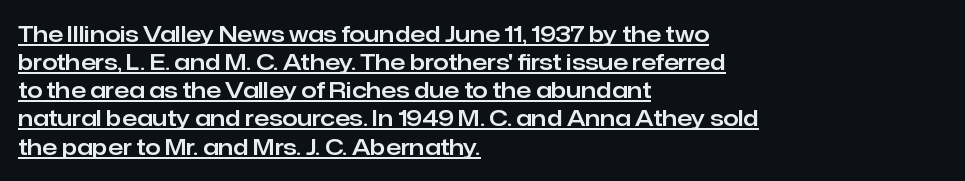
Q: Is the text italic (slanted)? A: No, it is upright.
Q: Is the text underlined? A: Yes.
Q: How is the paragraph aligned? A: Left-aligned.
Q: Is the spacing between letters normal or unusually wide? A: Normal.
Q: Is the spacing between lines tight, normal or loose? A: Normal.
